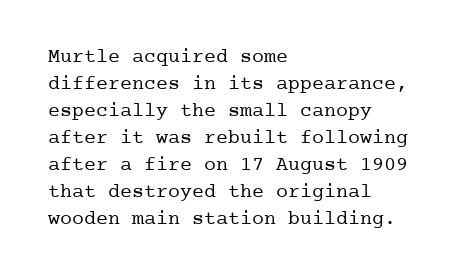
Q: Is the text bold? A: No.
Q: Is the text italic (slanted)? A: No, it is upright.
Q: Is the text underlined? A: No.
Q: How is the paragraph aligned? A: Left-aligned.
Q: Is the spacing between letters normal or unusually wide? A: Normal.
Q: Is the spacing between lines tight, normal or loose? A: Normal.
